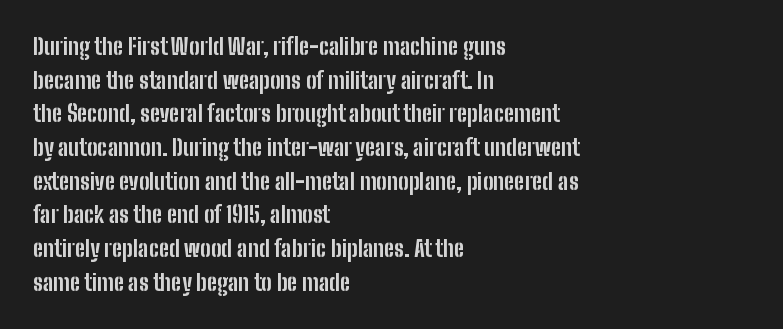
{"italic": "no", "bold": "yes", "underline": "no", "align": "left", "line_spacing": "normal", "line_spacing_ratio": 1.53, "letter_spacing": "normal", "letter_spacing_em": 0.0, "glyph_px": 22}
